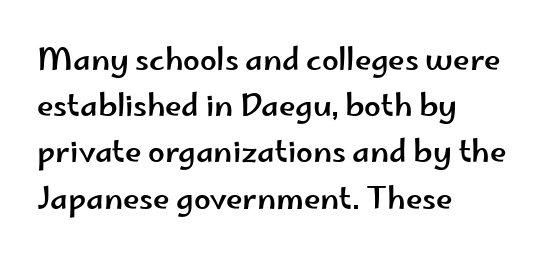
{"serif": "no", "italic": "no", "width": "wide", "stroke_contrast": "low", "x_height": "small", "monospaced": "no", "underline": "no", "align": "left", "line_spacing": "normal", "line_spacing_ratio": 1.54, "letter_spacing": "normal", "letter_spacing_em": 0.0, "glyph_px": 30}
